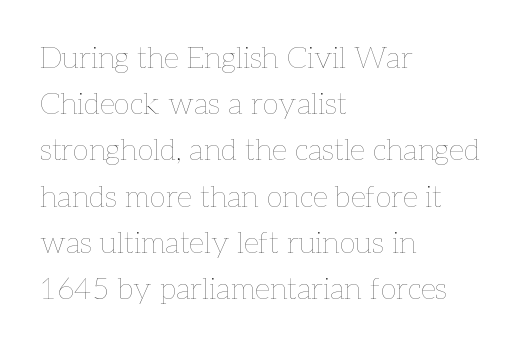
Q: Is the text bold? A: No.
Q: Is the text italic (slanted)? A: No, it is upright.
Q: Is the text underlined? A: No.
Q: How is the paragraph aligned? A: Left-aligned.
Q: Is the spacing between letters normal or unusually wide? A: Normal.
Q: Is the spacing between lines tight, normal or loose? A: Normal.
Q: Width (condensed, normal, or wide)? A: Normal.
Q: Stroke contrast? A: Low.
Q: x-height? A: Medium.
Q: Monospaced? A: No.
